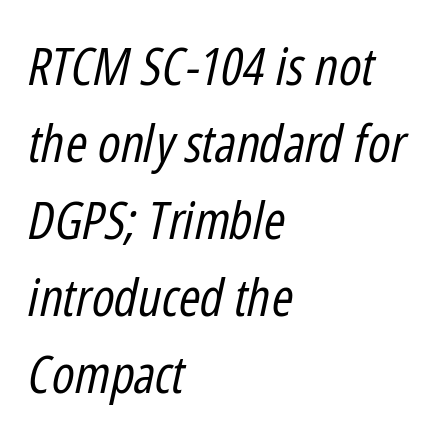
{"italic": "yes", "lean": "right", "slant_degrees": 12, "bold": "no", "weight": "regular", "width": "condensed", "stroke_contrast": "low", "x_height": "medium", "monospaced": "no", "underline": "no", "align": "left", "line_spacing": "normal", "line_spacing_ratio": 1.48, "letter_spacing": "normal", "letter_spacing_em": 0.0, "glyph_px": 52}
